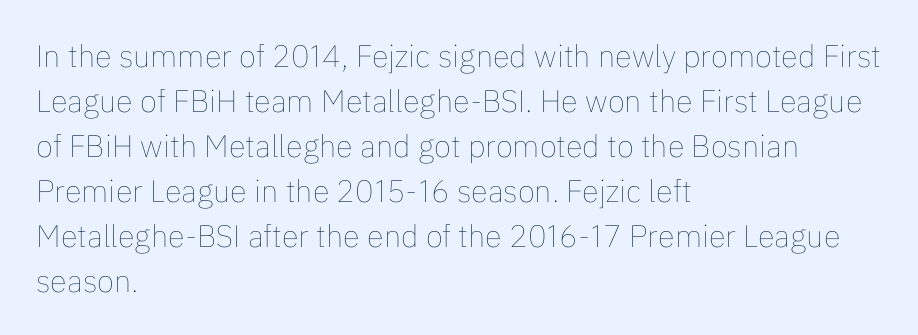
{"italic": "no", "bold": "no", "weight": "thin", "width": "normal", "stroke_contrast": "low", "x_height": "medium", "monospaced": "no", "underline": "no", "align": "left", "line_spacing": "normal", "line_spacing_ratio": 1.45, "letter_spacing": "normal", "letter_spacing_em": 0.0, "glyph_px": 31}
